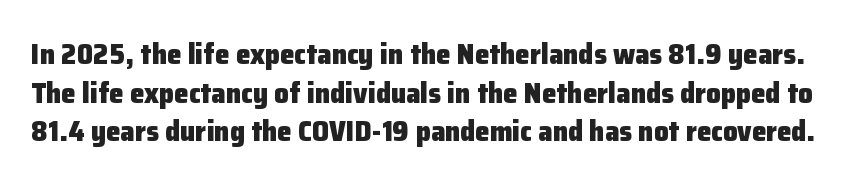
{"serif": "no", "italic": "no", "bold": "yes", "weight": "heavy", "width": "normal", "stroke_contrast": "low", "x_height": "medium", "monospaced": "no", "underline": "no", "line_spacing": "normal", "line_spacing_ratio": 1.33, "letter_spacing": "normal", "letter_spacing_em": 0.0, "glyph_px": 29}
